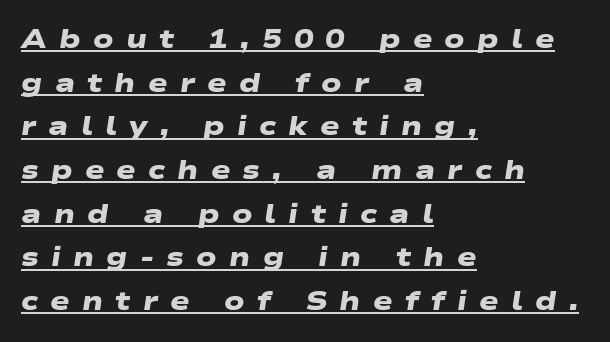
Q: Is the text bold? A: Yes.
Q: Is the text underlined? A: Yes.
Q: How is the paragraph aligned? A: Left-aligned.
Q: Is the spacing between letters normal or unusually wide? A: Unusually wide.
Q: Is the spacing between lines tight, normal or loose? A: Normal.
